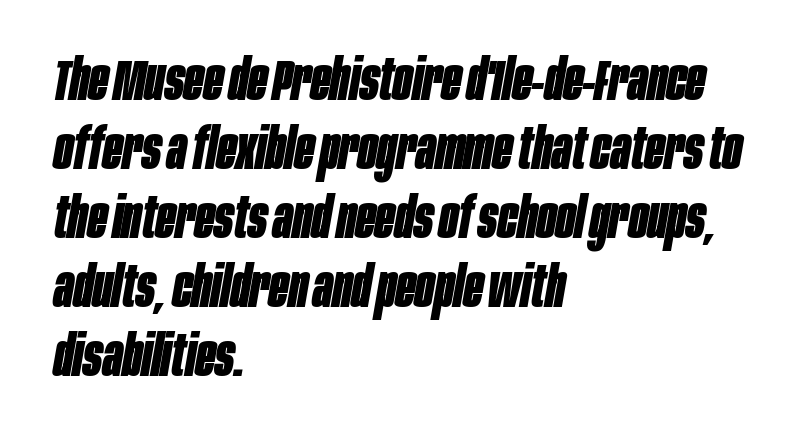
The image shows 57 px bold, condensed type, italic (leaning right); set left-aligned, line spacing 1.21x, normal letter spacing, not underlined; low stroke contrast and a large x-height.
